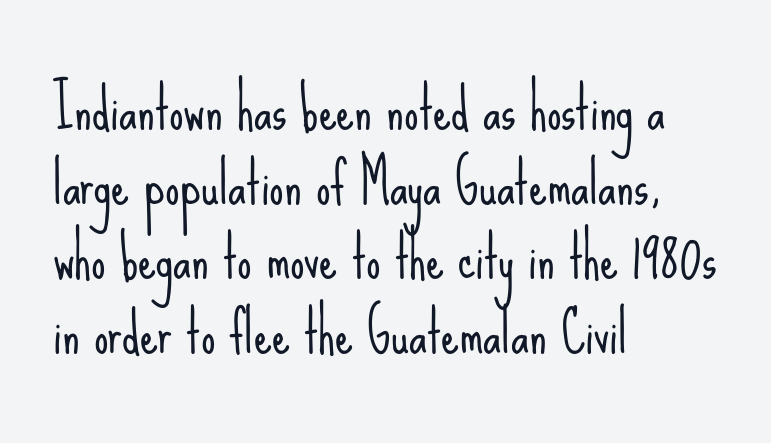
{"serif": "no", "italic": "no", "bold": "no", "weight": "light", "width": "condensed", "stroke_contrast": "low", "x_height": "small", "monospaced": "no", "underline": "no", "align": "left", "line_spacing": "normal", "line_spacing_ratio": 1.31, "letter_spacing": "normal", "letter_spacing_em": 0.0, "glyph_px": 57}
